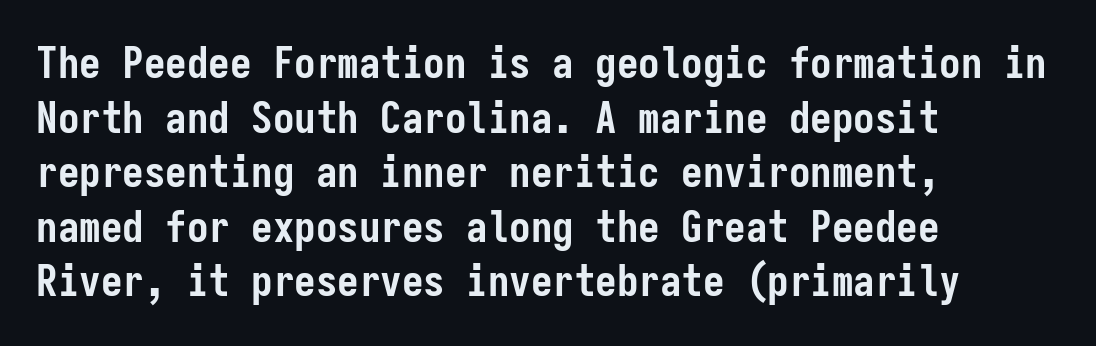
Letters rest on an invisible, unmarked baseline. Font category for this specimen: sans-serif. Tall strokes in this sample are plumb rather than angled. Vertically, the passage feels balanced, rows spaced as you'd expect. Here the designer chose a console-style face with uniform glyph widths. A dark, heavy texture on the line: the type is bold.
